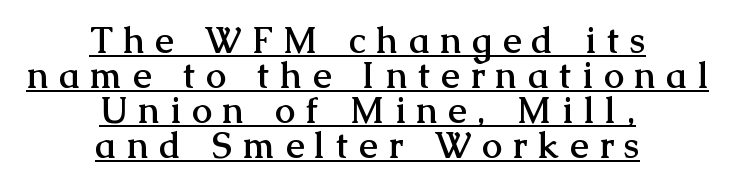
The image shows 36 px semibold serif type, upright; set centered, tight line spacing (0.97x), unusually wide letter spacing (+0.31 em), underlined; medium stroke contrast and a medium x-height.
